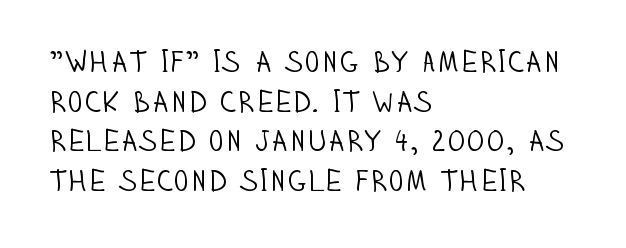
Quick note: interline space is typical. Lines of text with bare space underneath. Check where the strokes stop: nothing finishes them off — pure sans. The letters advance in unequal steps, a hallmark of proportional type. The compositor pushed each line to the left boundary.
